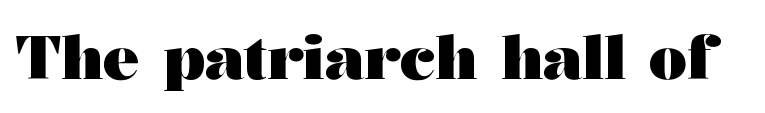
Q: Is the text bold? A: Yes.
Q: Is the text italic (slanted)? A: No, it is upright.
Q: Is the typeface a serif or a sans-serif typeface? A: Serif.
Q: Is the text underlined? A: No.
Q: Is the spacing between letters normal or unusually wide? A: Normal.
Q: Width (condensed, normal, or wide)? A: Wide.
Q: Stroke contrast? A: Medium.
Q: x-height? A: Medium.
Q: Monospaced? A: No.
